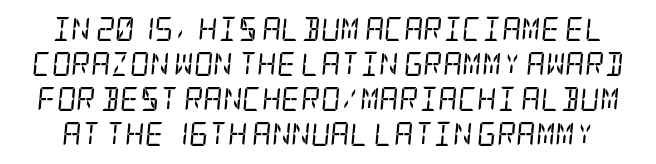
The image shows 24 px text type, italic (leaning right); set normal line spacing (1.46x), normal letter spacing, not underlined.
